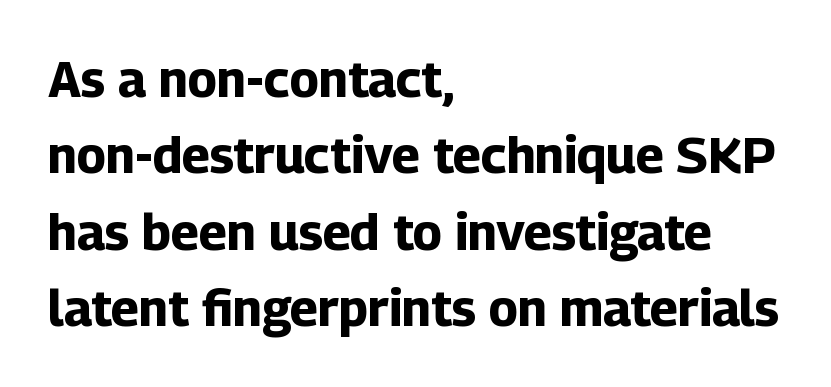
Words appear dense and cohesive because spacing is normal. Check under the words: just untouched page. Nope, no serifs anywhere on these letters. The rag falls on the right side of this text block. When letters stand straight like this, we call the style roman or upright. Heavy, bold letterforms.
